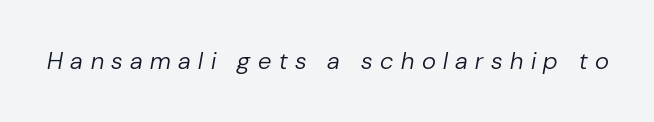
The space beneath each line is pristine and unruled. Loose tracking; the words dissolve into strings of separated letters. Stems here are at most as thick as an everyday book face. The whole block is typeset with a tilt.
